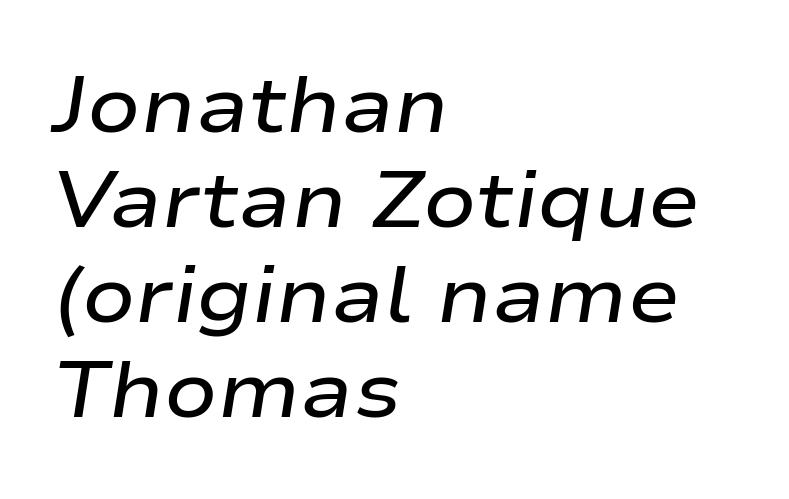
The image shows 78 px semibold, wide type, italic (leaning right); set left-aligned, line spacing 1.22x, normal letter spacing, not underlined; low stroke contrast and a medium x-height.
